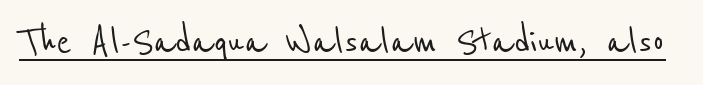
Q: Is the typeface a serif or a sans-serif typeface? A: Sans-serif.
Q: Is the text underlined? A: Yes.
Q: Is the spacing between letters normal or unusually wide? A: Normal.
Q: Width (condensed, normal, or wide)? A: Condensed.
Q: Stroke contrast? A: Low.
Q: x-height? A: Medium.
Q: Monospaced? A: No.
